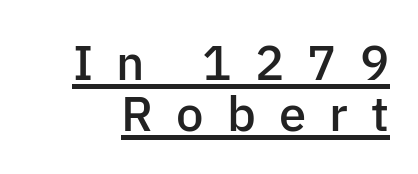
These lines are rendered in a variable-pitch font. Notice how the stems are strictly vertical — no italics here. Words appear elongated and porous because spacing is wide. Quick note: underline on. What weight is shown? A semibold, between regular and bold.
